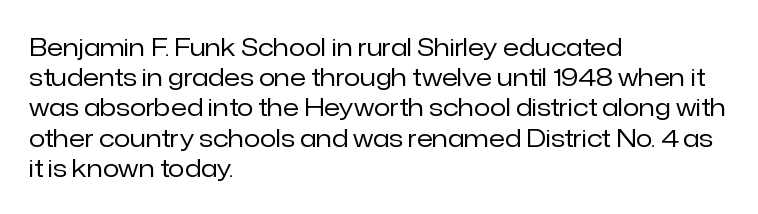
The image shows 24 px text type, upright; set left-aligned, normal line spacing (1.26x), normal letter spacing, not underlined.
